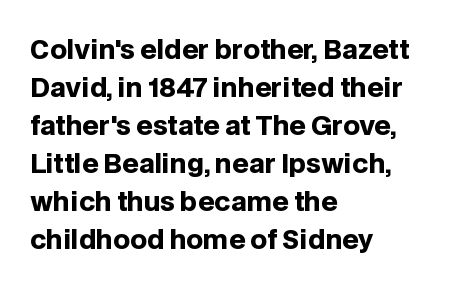
Horizontal alignment here is leftward, the default for most running prose. Nothing unusual about the tracking: characters are spaced as the font intends. Students, observe: this is what conventionally led text looks like. Does the lettering tilt? It doesn't — this is upright.
